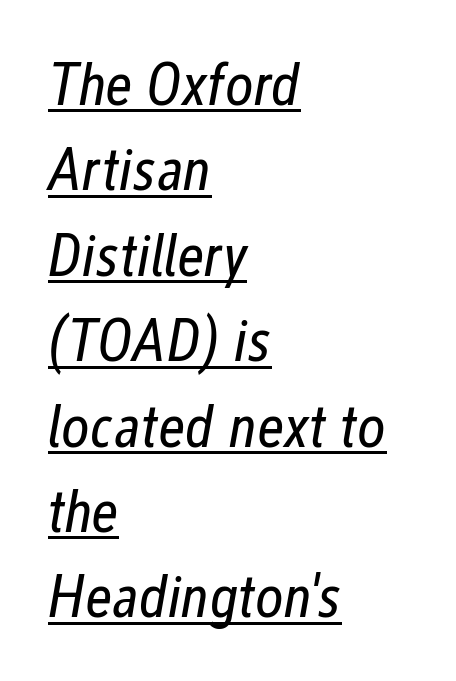
{"italic": "yes", "lean": "right", "slant_degrees": 12, "bold": "no", "weight": "regular", "width": "condensed", "stroke_contrast": "low", "x_height": "medium", "monospaced": "no", "underline": "yes", "align": "left", "line_spacing": "normal", "line_spacing_ratio": 1.4, "letter_spacing": "normal", "letter_spacing_em": 0.0, "glyph_px": 61}
